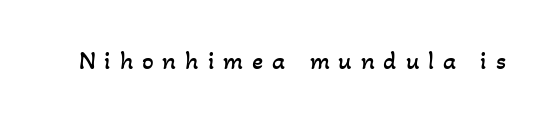
{"bold": "no", "underline": "no", "letter_spacing": "wide", "letter_spacing_em": 0.34, "glyph_px": 26}
